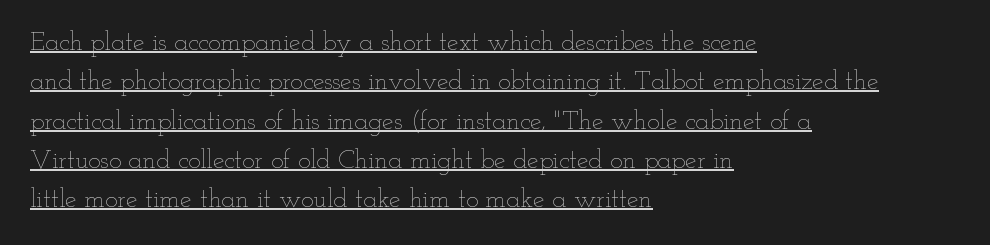
{"italic": "no", "bold": "no", "underline": "yes", "align": "left", "line_spacing": "normal", "line_spacing_ratio": 1.51, "letter_spacing": "normal", "letter_spacing_em": 0.0, "glyph_px": 26}
